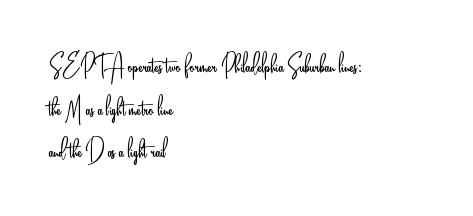
The image shows 30 px light, condensed sans-serif type; set left-aligned, normal line spacing (1.42x), normal letter spacing, not underlined; low stroke contrast and a small x-height.
